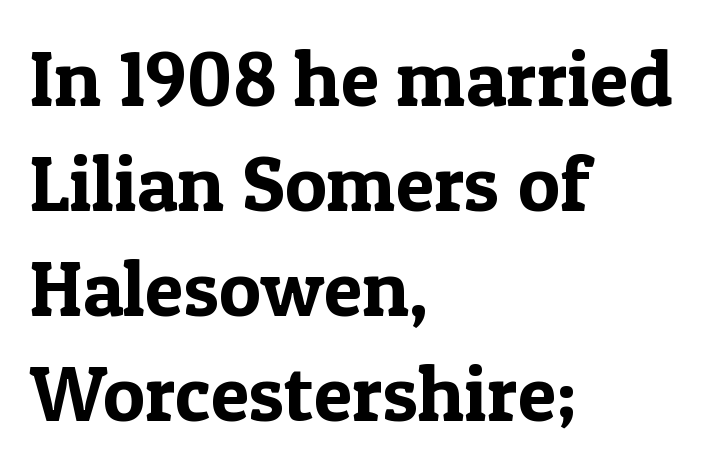
{"serif": "yes", "italic": "no", "width": "normal", "x_height": "medium", "monospaced": "no", "underline": "no", "align": "left", "line_spacing": "normal", "line_spacing_ratio": 1.33, "letter_spacing": "normal", "letter_spacing_em": 0.0, "glyph_px": 79}
